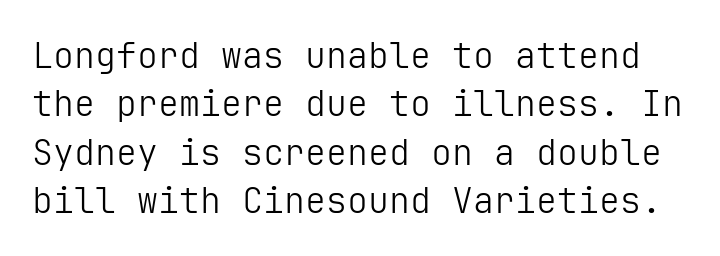
{"serif": "no", "italic": "no", "bold": "no", "weight": "light", "width": "normal", "stroke_contrast": "low", "x_height": "medium", "underline": "no", "line_spacing": "normal", "line_spacing_ratio": 1.38, "letter_spacing": "normal", "letter_spacing_em": 0.0, "glyph_px": 35}
